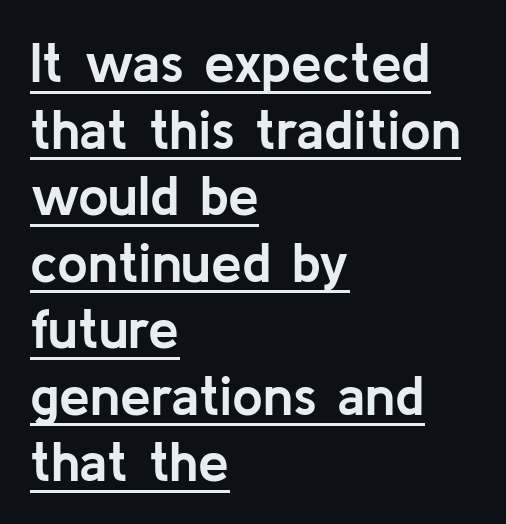
{"serif": "no", "italic": "no", "bold": "yes", "weight": "semibold", "width": "normal", "stroke_contrast": "low", "x_height": "medium", "monospaced": "no", "underline": "yes", "align": "left", "line_spacing_ratio": 1.21, "letter_spacing": "normal", "letter_spacing_em": 0.0, "glyph_px": 55}
